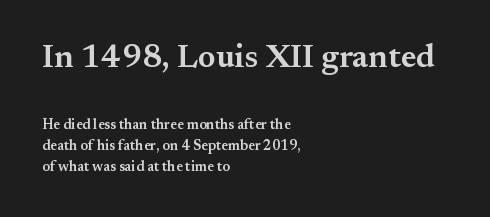
The image shows 33 px semibold serif type, upright; set left-aligned, normal line spacing (1.5x), normal letter spacing, not underlined; the first (top) block is 2.36x larger; medium stroke contrast and a small x-height.
